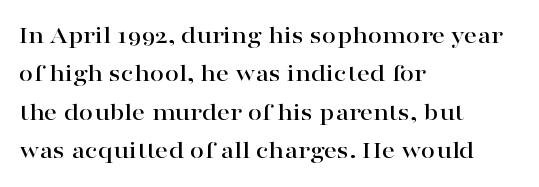
These lines keep a tight, regular rhythm from letter to letter. A student would call this left alignment; a typographer would say flush left, rag right. Descenders are the only things crossing below the line. Evenly set lines give the paragraph a standard silhouette. Ordinary non-slanted type is in use.
